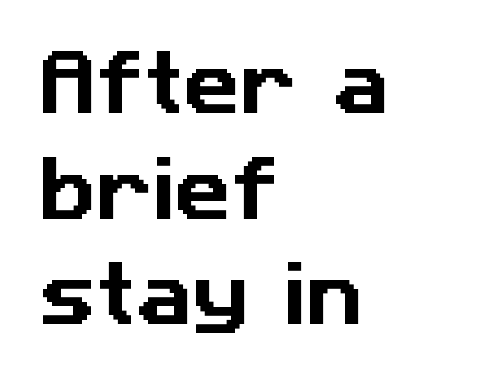
The image shows 70 px sans-serif type; set left-aligned, normal line spacing (1.51x), normal letter spacing, not underlined; low stroke contrast and a medium x-height.
